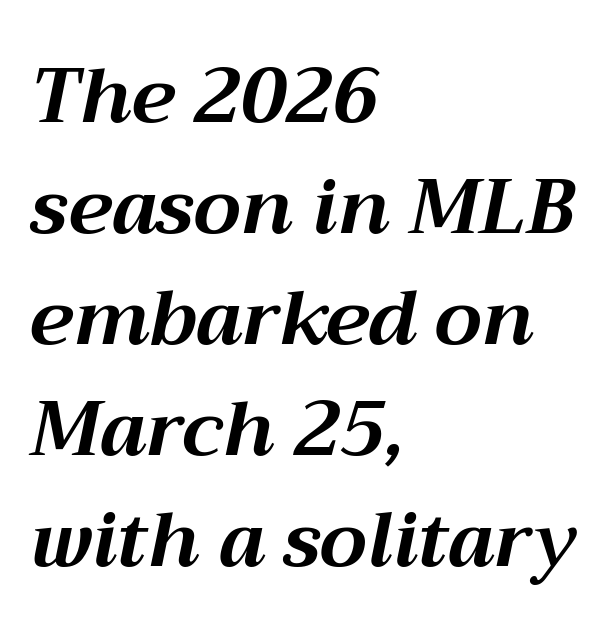
Any mark beneath the type? The region is blank. Standard letterfit; no display-style spreading of the glyphs. The sample has been set heavy, in full bold. If you drew a line through each stem, it would be angled.
